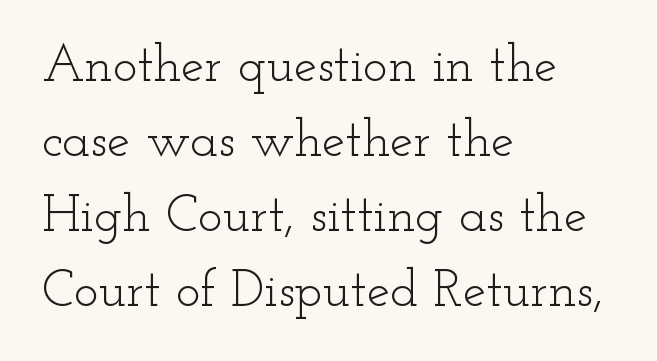
These lines are set flush left with a ragged right edge. Note: serifs present on the glyphs. A roman cut, with each character standing at attention. The typeface has the unassuming heft of standard copy or less. Words appear dense and cohesive because spacing is normal. These lines are rendered in a variable-pitch font.
